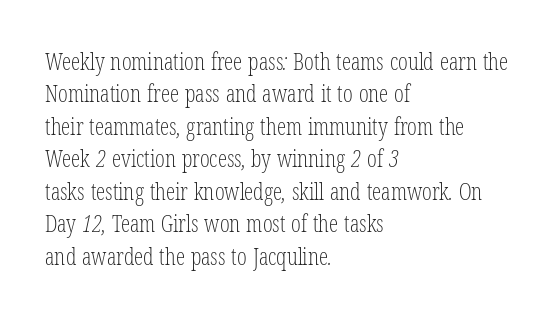
{"bold": "no", "underline": "no", "align": "left", "line_spacing": "normal", "line_spacing_ratio": 1.41, "letter_spacing": "normal", "letter_spacing_em": 0.0, "glyph_px": 23}
